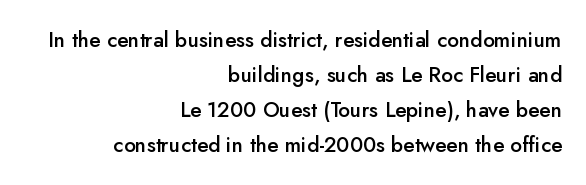
{"italic": "no", "bold": "semi", "underline": "no", "align": "right", "line_spacing": "normal", "line_spacing_ratio": 1.67, "letter_spacing": "normal", "letter_spacing_em": 0.0, "glyph_px": 21}
